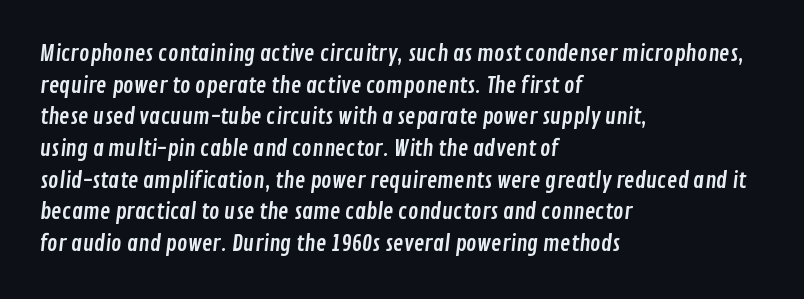
The image shows 22 px text type; set left-aligned, normal line spacing (1.44x), normal letter spacing, not underlined.
